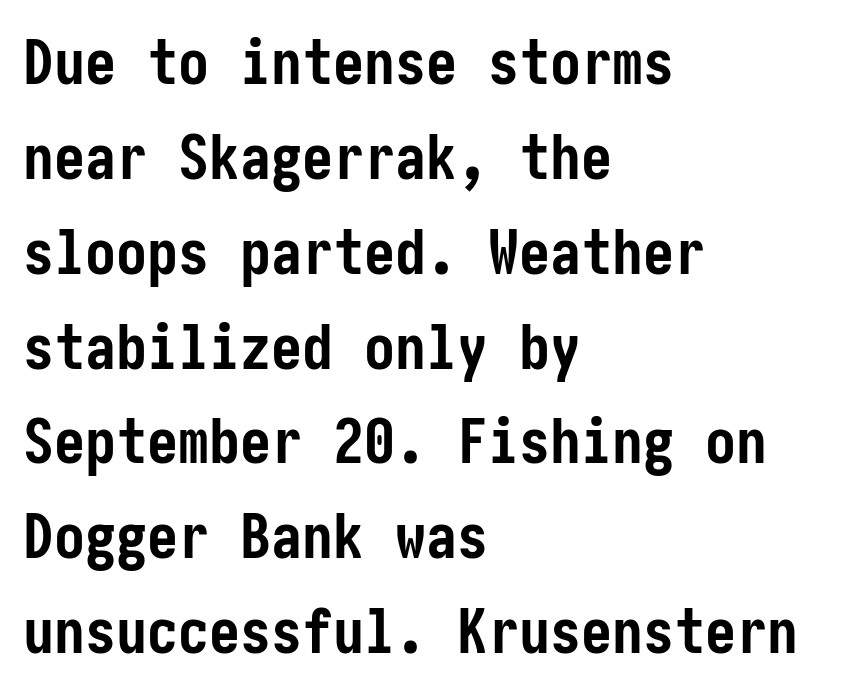
The image shows 62 px semibold, condensed sans-serif type, upright; set left-aligned, normal line spacing (1.53x), normal letter spacing, not underlined; low stroke contrast and a medium x-height.
